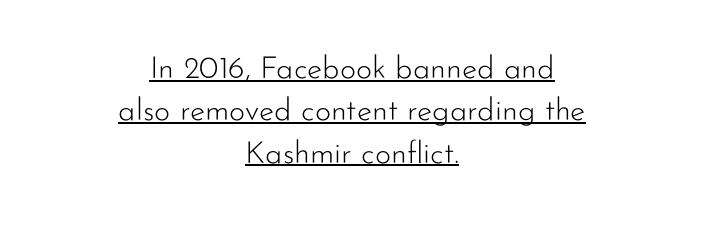
The image shows 31 px light sans-serif type, upright; set centered, normal line spacing (1.37x), normal letter spacing, underlined; low stroke contrast and a small x-height.
